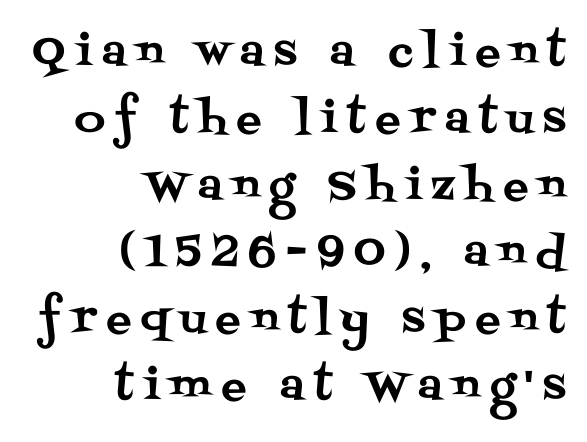
The image shows 42 px serif type, upright; set right-aligned, normal line spacing (1.59x), unusually wide letter spacing (+0.24 em), not underlined; medium stroke contrast and a large x-height.
